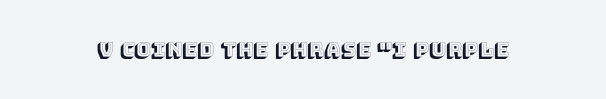
These lines keep a tight, regular rhythm from letter to letter. Unmarked baselines from the first word to the last. Italic: no, the glyphs are upright roman.
